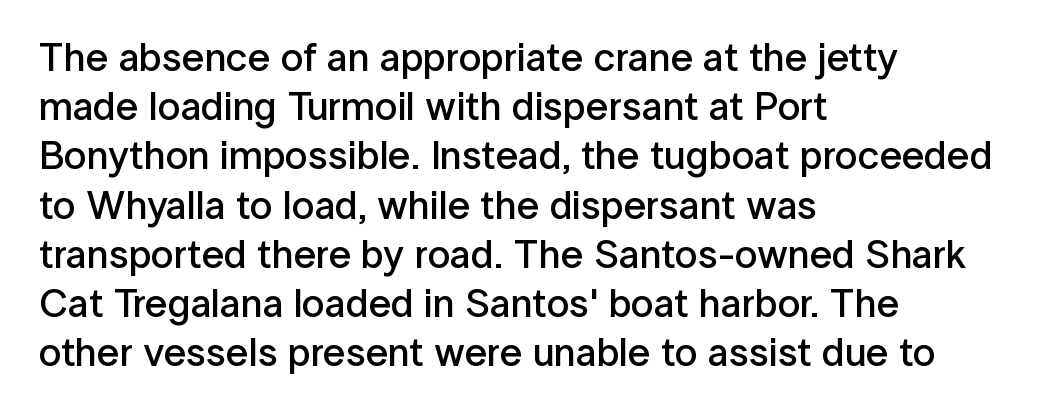
The image shows 40 px semibold sans-serif type, upright; set left-aligned, line spacing 1.23x, normal letter spacing, not underlined; low stroke contrast and a medium x-height.
